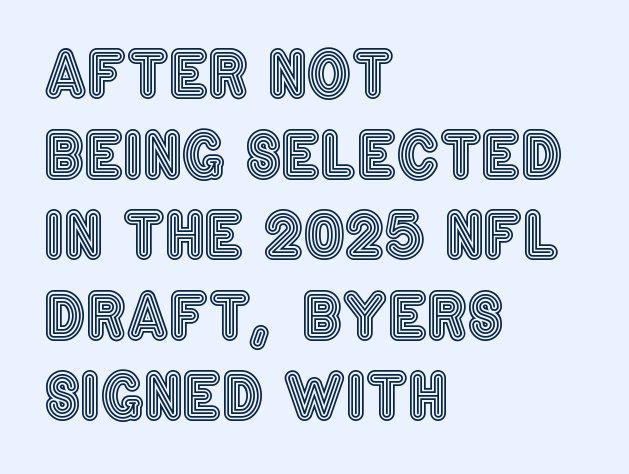
{"italic": "no", "width": "condensed", "x_height": "large", "monospaced": "no", "underline": "no", "align": "left", "line_spacing": "normal", "line_spacing_ratio": 1.3, "letter_spacing": "normal", "letter_spacing_em": 0.0, "glyph_px": 62}
